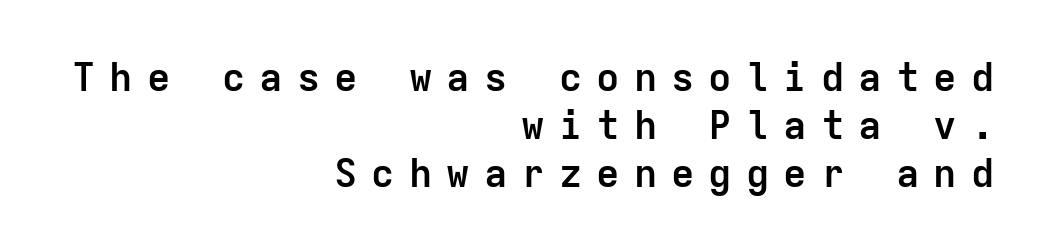
{"serif": "no", "italic": "no", "bold": "yes", "weight": "semibold", "width": "normal", "stroke_contrast": "low", "x_height": "medium", "monospaced": "yes", "underline": "no", "align": "right", "line_spacing_ratio": 1.23, "letter_spacing": "wide", "letter_spacing_em": 0.36, "glyph_px": 39}
